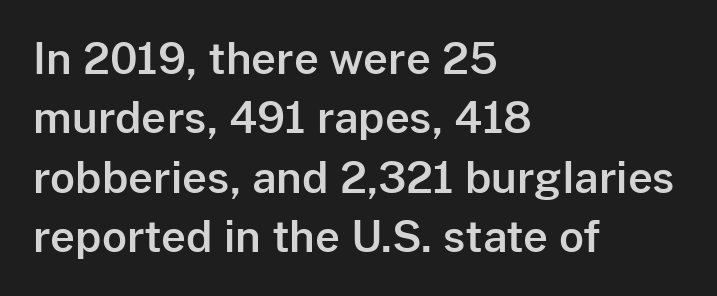
{"serif": "no", "italic": "no", "width": "normal", "stroke_contrast": "low", "x_height": "medium", "monospaced": "no", "underline": "no", "align": "left", "line_spacing": "normal", "line_spacing_ratio": 1.38, "letter_spacing": "normal", "letter_spacing_em": 0.0, "glyph_px": 43}
